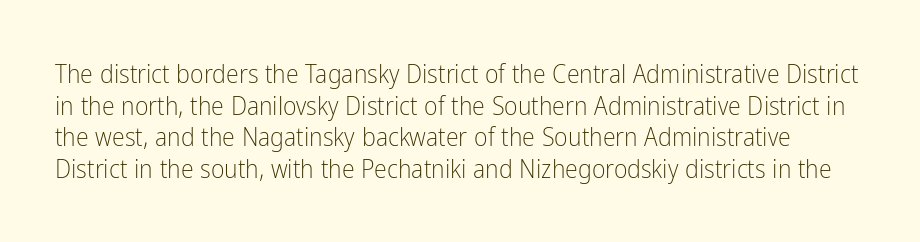
{"italic": "no", "bold": "no", "underline": "no", "line_spacing_ratio": 1.22, "letter_spacing": "normal", "letter_spacing_em": 0.0, "glyph_px": 26}
